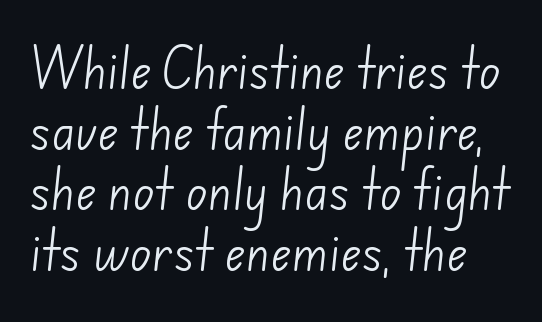
Q: Is the text bold? A: No.
Q: Is the typeface a serif or a sans-serif typeface? A: Sans-serif.
Q: Is the text underlined? A: No.
Q: Is the spacing between letters normal or unusually wide? A: Normal.
Q: Is the spacing between lines tight, normal or loose? A: Normal.
Q: Width (condensed, normal, or wide)? A: Normal.
Q: Stroke contrast? A: Low.
Q: x-height? A: Small.
Q: Monospaced? A: No.
